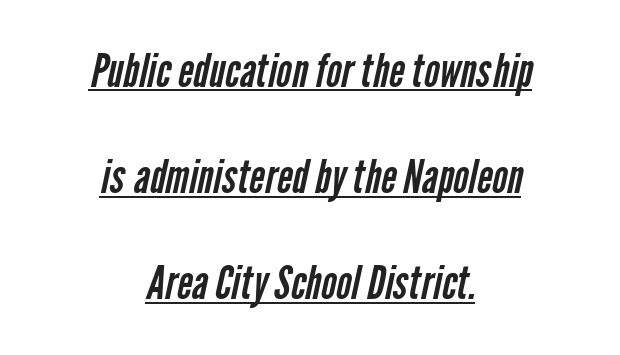
The paragraph has two soft edges and a firm central axis. Note: no serifs on the glyphs. No heavy texture on the line: the type isn't bold. Honestly, the underline is the first thing you notice here. One glance says open: line gaps are wider than usual.
